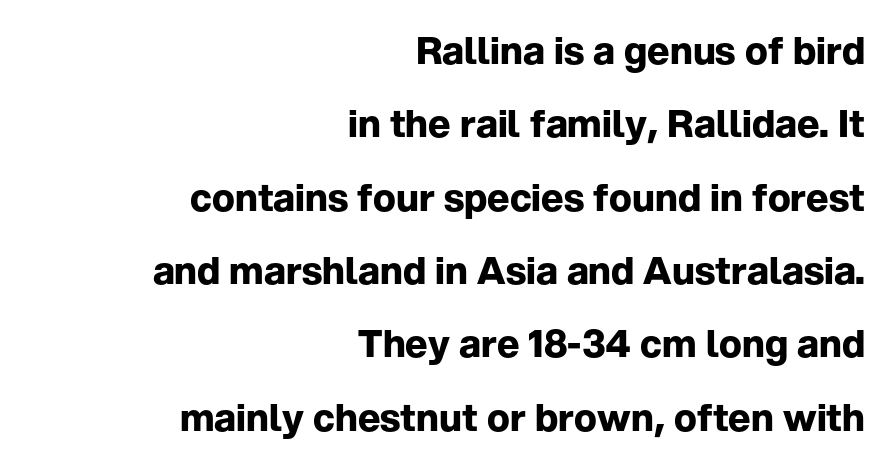
{"serif": "no", "italic": "no", "bold": "yes", "weight": "bold", "width": "normal", "stroke_contrast": "low", "x_height": "medium", "monospaced": "no", "underline": "no", "align": "right", "line_spacing": "loose", "line_spacing_ratio": 1.93, "letter_spacing": "normal", "letter_spacing_em": 0.0, "glyph_px": 38}
